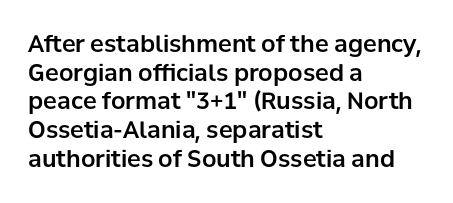
{"italic": "no", "underline": "no", "align": "left", "line_spacing": "normal", "line_spacing_ratio": 1.25, "letter_spacing": "normal", "letter_spacing_em": 0.0, "glyph_px": 23}
